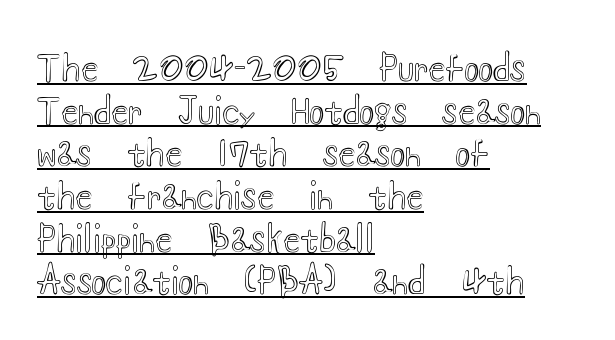
The image shows 35 px wide type, upright; set left-aligned, line spacing 1.22x, normal letter spacing, underlined; a small x-height.
